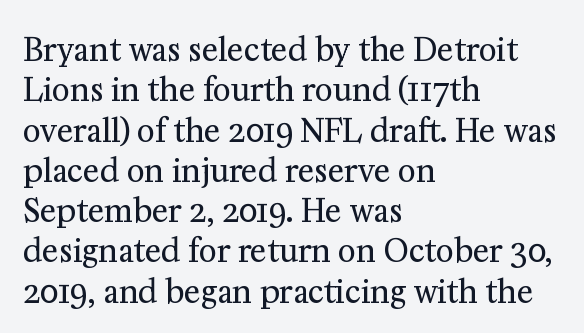
The tracking reads as untouched default to a designer's eye. Is the type heavy? It reads as light-to-regular instead. No word sits above an underline. The letters advance in unequal steps, a hallmark of proportional type. To sum up the face: it has serifs.
